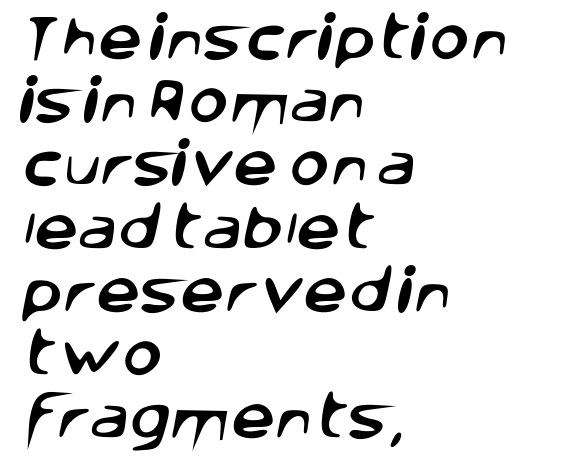
The image shows 49 px sans-serif type; set left-aligned, normal line spacing (1.29x), normal letter spacing, not underlined; low stroke contrast and a large x-height.
